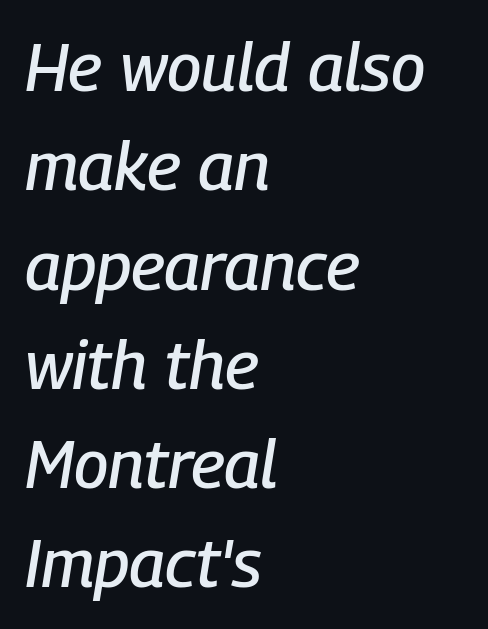
Q: Is the text italic (slanted)? A: Yes, it leans right by about 9 degrees.
Q: Is the text underlined? A: No.
Q: How is the paragraph aligned? A: Left-aligned.
Q: Is the spacing between letters normal or unusually wide? A: Normal.
Q: Is the spacing between lines tight, normal or loose? A: Normal.
Q: Width (condensed, normal, or wide)? A: Condensed.
Q: Stroke contrast? A: Low.
Q: x-height? A: Medium.
Q: Monospaced? A: No.
